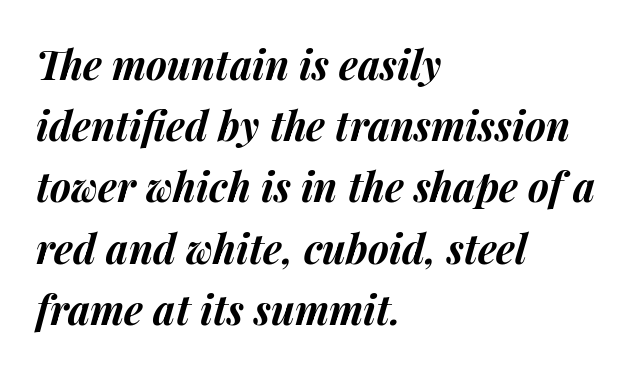
Q: Is the text bold? A: Yes.
Q: Is the text italic (slanted)? A: Yes, it leans right by about 14 degrees.
Q: Is the text underlined? A: No.
Q: How is the paragraph aligned? A: Left-aligned.
Q: Is the spacing between letters normal or unusually wide? A: Normal.
Q: Is the spacing between lines tight, normal or loose? A: Normal.
Q: Width (condensed, normal, or wide)? A: Normal.
Q: Stroke contrast? A: Medium.
Q: x-height? A: Medium.
Q: Monospaced? A: No.
